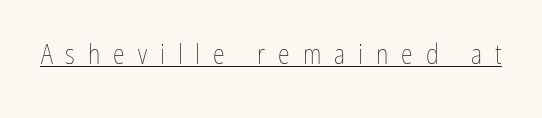
{"italic": "no", "bold": "no", "underline": "yes", "letter_spacing": "wide", "letter_spacing_em": 0.48, "glyph_px": 27}
